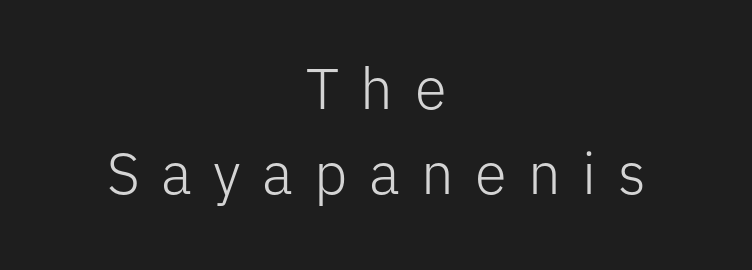
This sample has the flowing, uneven cadence of proportional lettering. Glance below the letters and you will spot only blank space. The font's upright variant was chosen for this text. Heft: none added — not bold. Baseline-to-baseline distance is the conventional proportion of letter height. Visually the block forms a symmetrical silhouette, jagged on both flanks.
